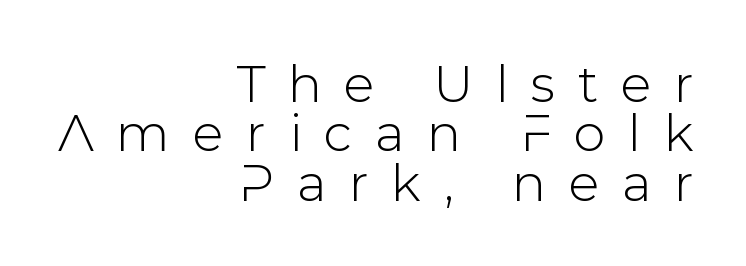
{"serif": "no", "italic": "no", "width": "normal", "stroke_contrast": "low", "x_height": "medium", "monospaced": "no", "underline": "no", "align": "right", "line_spacing": "tight", "line_spacing_ratio": 0.97, "letter_spacing": "wide", "letter_spacing_em": 0.44, "glyph_px": 51}
